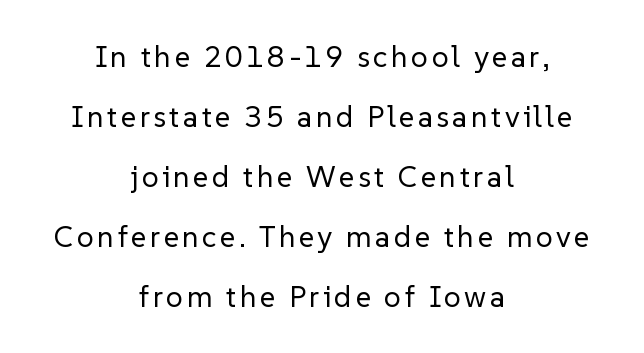
The image shows 30 px regular-weight sans-serif type, upright; set centered, loose line spacing (2.0x), not underlined; low stroke contrast and a medium x-height.
